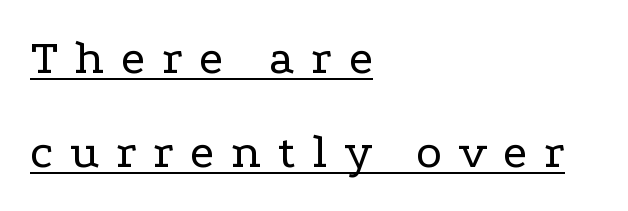
The image shows 49 px regular-weight, wide serif type, upright; set left-aligned, loose line spacing (1.92x), unusually wide letter spacing (+0.34 em), underlined; low stroke contrast and a medium x-height.
